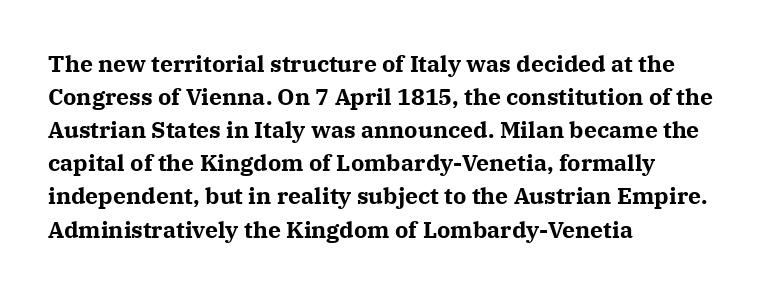
Q: Is the text bold? A: Yes.
Q: Is the text italic (slanted)? A: No, it is upright.
Q: Is the text underlined? A: No.
Q: How is the paragraph aligned? A: Left-aligned.
Q: Is the spacing between letters normal or unusually wide? A: Normal.
Q: Is the spacing between lines tight, normal or loose? A: Normal.
